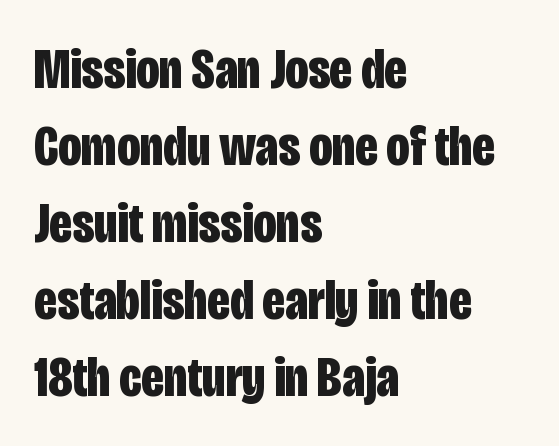
Q: Is the text bold? A: Yes.
Q: Is the text italic (slanted)? A: No, it is upright.
Q: Is the typeface a serif or a sans-serif typeface? A: Sans-serif.
Q: Is the text underlined? A: No.
Q: How is the paragraph aligned? A: Left-aligned.
Q: Is the spacing between letters normal or unusually wide? A: Normal.
Q: Is the spacing between lines tight, normal or loose? A: Normal.
Q: Width (condensed, normal, or wide)? A: Condensed.
Q: Stroke contrast? A: Low.
Q: x-height? A: Large.
Q: Monospaced? A: No.
